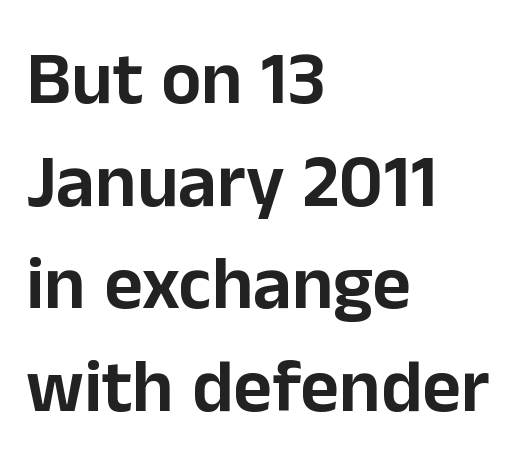
The face used here is proportionally spaced, like ordinary book or web type. Observe the ordinary spacing: letters are neighbours, not strangers. Anything drawn beneath the words? Only blank space. The text block is weighted toward the left margin, trailing off unevenly rightward.
